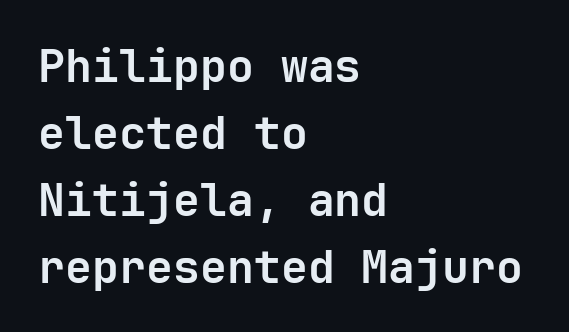
The image shows 45 px semibold sans-serif type, upright; set left-aligned, normal line spacing (1.49x), normal letter spacing, not underlined; low stroke contrast and a medium x-height.
